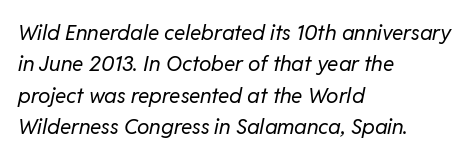
Nothing unusual about the tracking: characters are spaced as the font intends. Line beginnings align vertically; line endings do not. Each stroke keeps to a modest, everyday thickness or less. The text carries the slant typical of an italic or oblique font.
